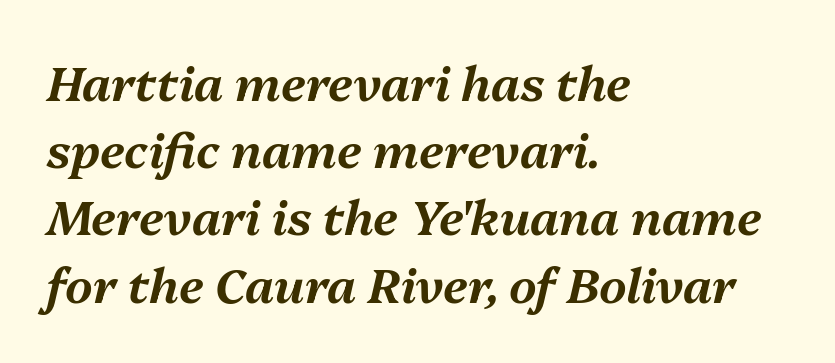
The image shows 48 px text type, italic (leaning right); set left-aligned, normal line spacing (1.4x), normal letter spacing, not underlined; medium stroke contrast and a medium x-height.
